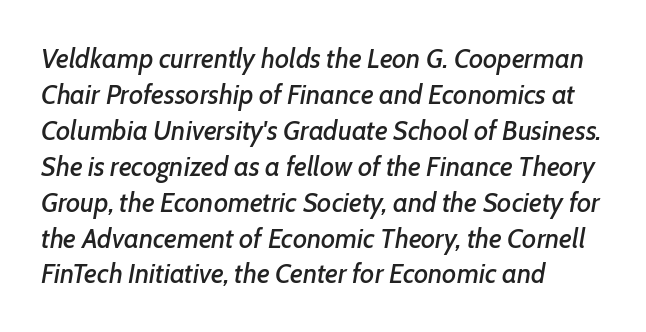
Rule under the text: the space is simply empty. This rendering leaves character spacing at its baseline value. Is the block centered? No — it sits flush against the left margin. Summary of vertical rhythm: regular, with standard interline spacing.
